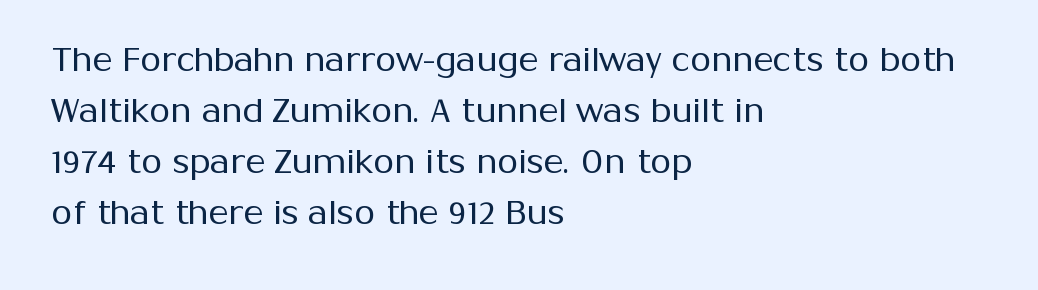
Q: Is the text bold? A: No.
Q: Is the text italic (slanted)? A: No, it is upright.
Q: Is the typeface a serif or a sans-serif typeface? A: Sans-serif.
Q: Is the text underlined? A: No.
Q: How is the paragraph aligned? A: Left-aligned.
Q: Is the spacing between letters normal or unusually wide? A: Normal.
Q: Is the spacing between lines tight, normal or loose? A: Normal.
Q: Width (condensed, normal, or wide)? A: Normal.
Q: Stroke contrast? A: Medium.
Q: x-height? A: Medium.
Q: Monospaced? A: No.
